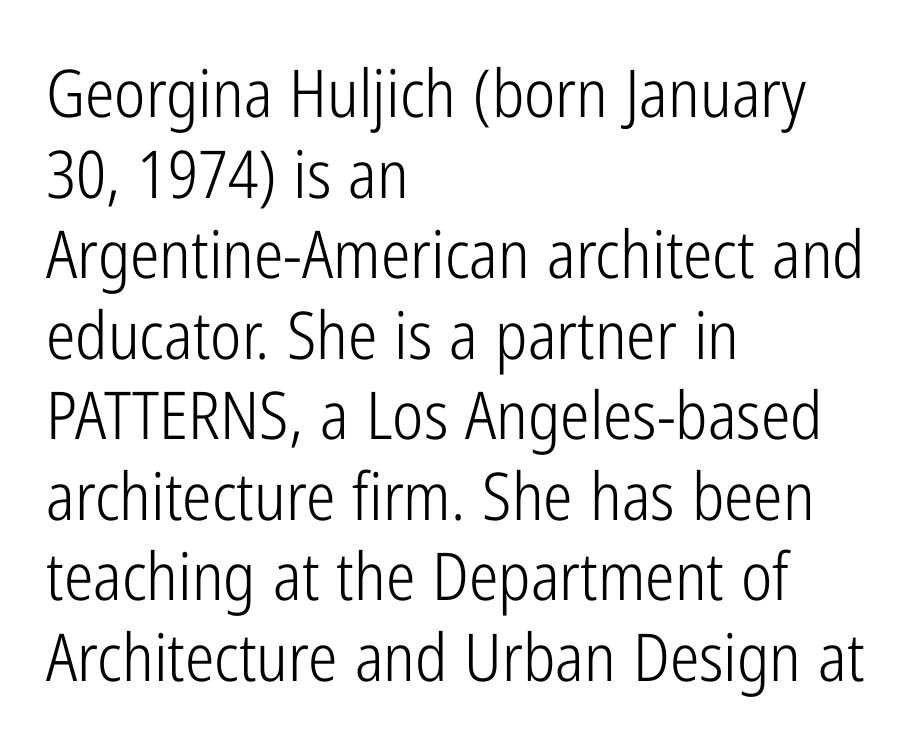
The image shows 66 px light, condensed sans-serif type, upright; set left-aligned, line spacing 1.22x, normal letter spacing, not underlined; low stroke contrast and a medium x-height.
